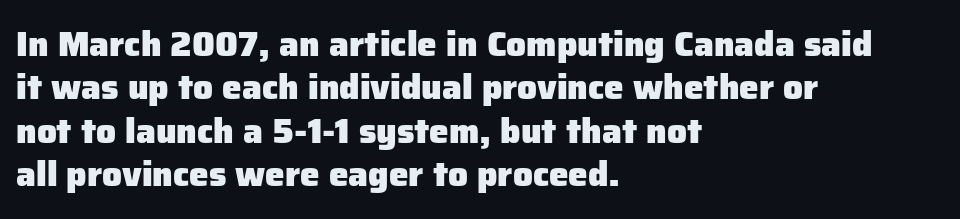
The image shows 35 px heavy sans-serif type, upright; set left-aligned, line spacing 1.24x, normal letter spacing, not underlined; low stroke contrast and a medium x-height.
